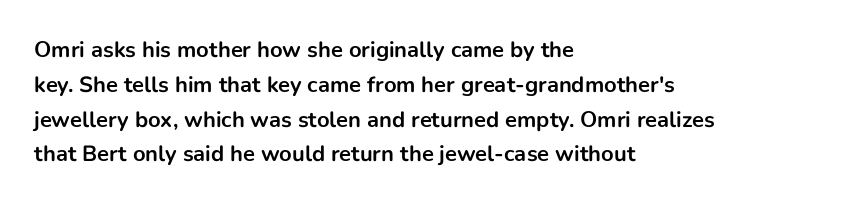
{"italic": "no", "bold": "yes", "underline": "no", "align": "left", "line_spacing": "normal", "line_spacing_ratio": 1.58, "letter_spacing": "normal", "letter_spacing_em": 0.0, "glyph_px": 22}
